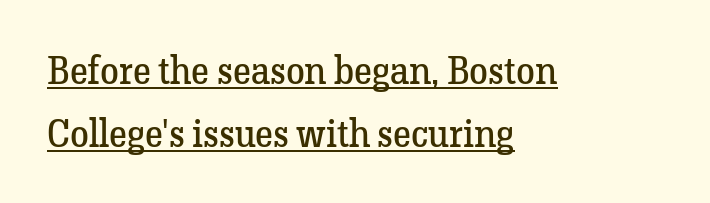
Underlining? Definitely there. The strokes carry an ordinary text weight at most. A normal amount of white space separates one row of letters from the next. Here the designer chose a conventional face with non-uniform glyph widths. Line starts are locked; line ends wander.
